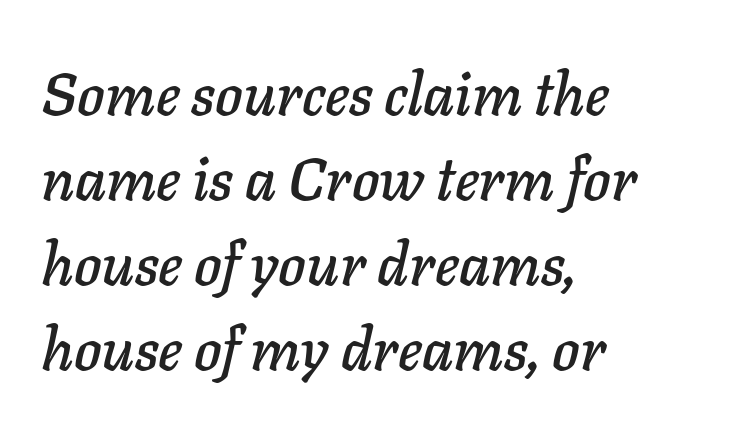
The image shows 59 px text type, italic (leaning right); set left-aligned, normal line spacing (1.44x), normal letter spacing, not underlined; low stroke contrast and a medium x-height.
